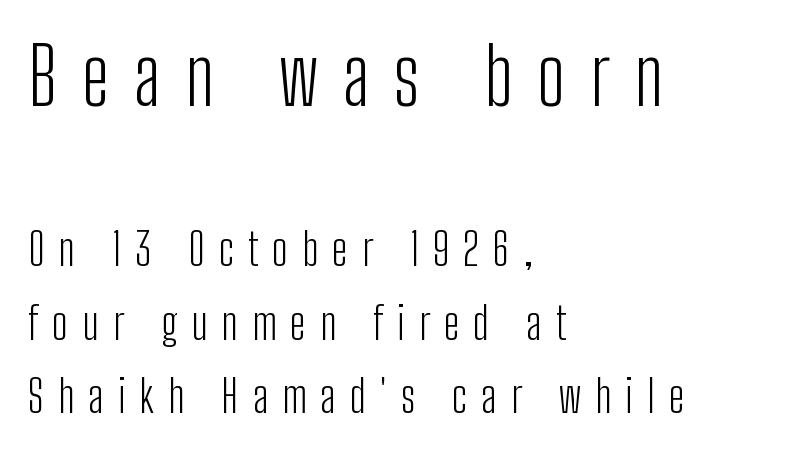
These lines are rendered in a variable-pitch font. Interline gaps are of average width in this sample. The earlier block is typeset at a bigger size than the later block. This sample uses an upright cut, with every glyph sitting square on the baseline. Is this a sans? Yes — the strokes have no serifs.
